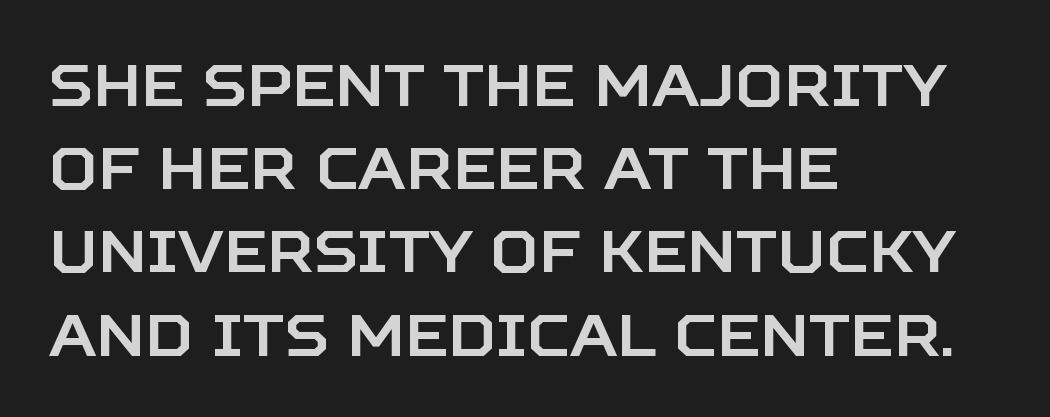
{"serif": "no", "italic": "no", "width": "normal", "stroke_contrast": "low", "x_height": "large", "monospaced": "no", "underline": "no", "align": "left", "line_spacing": "normal", "line_spacing_ratio": 1.41, "letter_spacing": "normal", "letter_spacing_em": 0.0, "glyph_px": 59}
